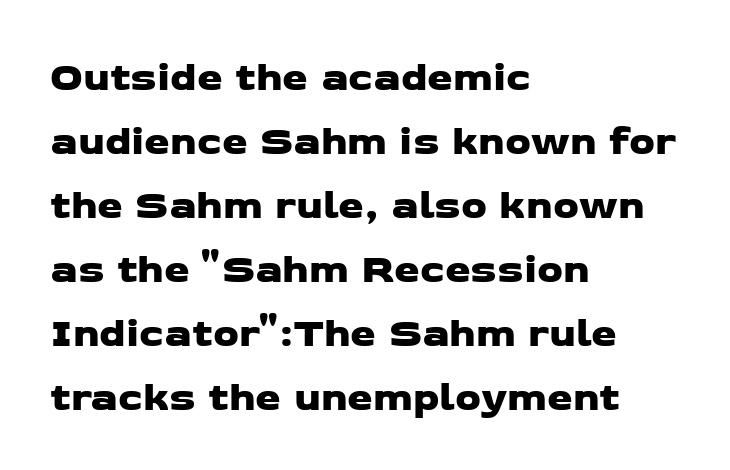
The image shows 41 px wide sans-serif type; set left-aligned, normal line spacing (1.56x), normal letter spacing, not underlined; low stroke contrast and a medium x-height.
